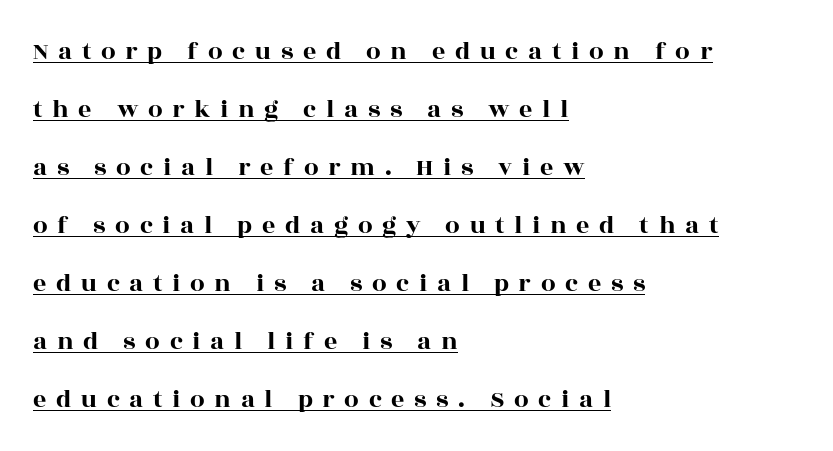
{"italic": "no", "underline": "yes", "align": "left", "line_spacing": "loose", "line_spacing_ratio": 2.23, "letter_spacing": "wide", "letter_spacing_em": 0.37, "glyph_px": 26}
